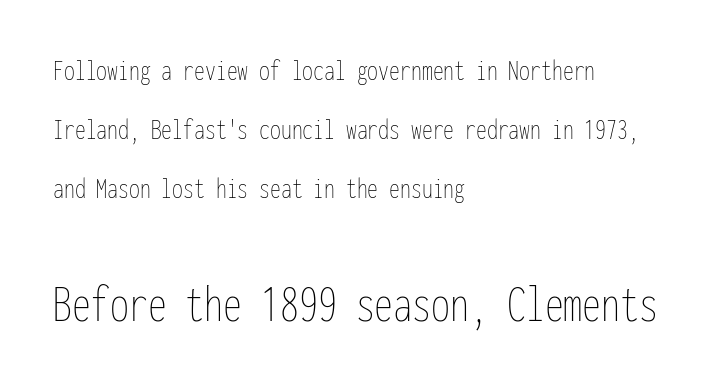
{"italic": "no", "bold": "no", "weight": "thin", "width": "condensed", "stroke_contrast": "low", "x_height": "medium", "monospaced": "yes", "underline": "no", "align": "left", "line_spacing": "loose", "line_spacing_ratio": 1.91, "letter_spacing": "normal", "letter_spacing_em": 0.0, "larger_block": "second", "size_ratio": 1.74, "glyph_px": 54}
